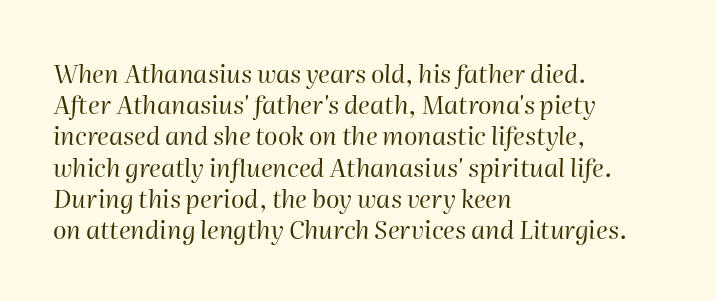
The image shows 25 px text type, italic (leaning right); set left-aligned, normal line spacing (1.25x), normal letter spacing, not underlined.
